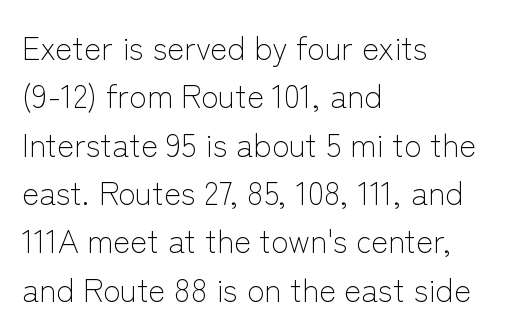
Q: Is the text bold? A: No.
Q: Is the text italic (slanted)? A: No, it is upright.
Q: Is the typeface a serif or a sans-serif typeface? A: Sans-serif.
Q: Is the text underlined? A: No.
Q: How is the paragraph aligned? A: Left-aligned.
Q: Is the spacing between letters normal or unusually wide? A: Normal.
Q: Is the spacing between lines tight, normal or loose? A: Normal.
Q: Width (condensed, normal, or wide)? A: Normal.
Q: Stroke contrast? A: Low.
Q: x-height? A: Medium.
Q: Monospaced? A: No.
